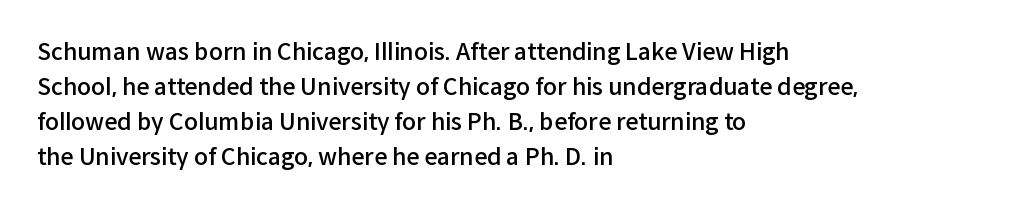
The image shows 23 px text type, upright; set left-aligned, normal line spacing (1.52x), normal letter spacing, not underlined.
